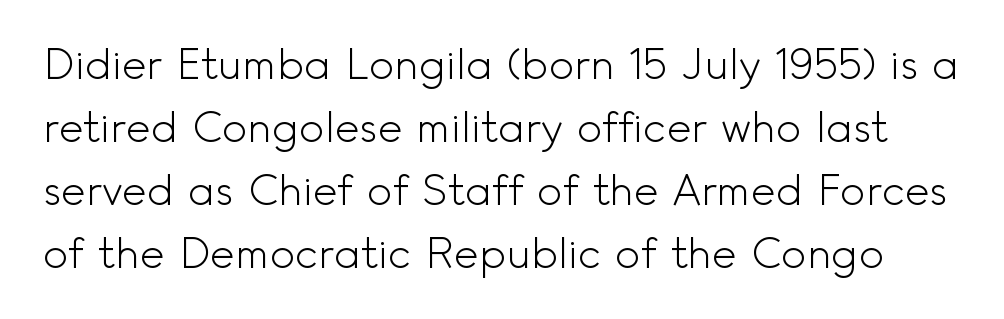
{"serif": "no", "italic": "no", "bold": "no", "weight": "light", "width": "normal", "x_height": "small", "monospaced": "no", "underline": "no", "line_spacing": "normal", "line_spacing_ratio": 1.5, "letter_spacing": "normal", "letter_spacing_em": 0.0, "glyph_px": 42}
